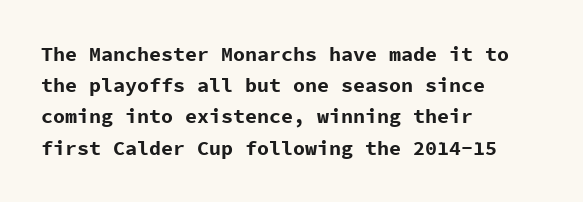
The image shows 20 px bold type, upright; set left-aligned, normal line spacing (1.56x), normal letter spacing, not underlined.
